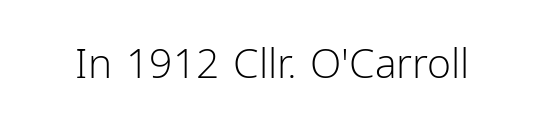
{"serif": "no", "italic": "no", "bold": "no", "weight": "light", "width": "normal", "stroke_contrast": "low", "x_height": "medium", "monospaced": "no", "underline": "no", "letter_spacing": "normal", "letter_spacing_em": 0.0, "glyph_px": 41}
